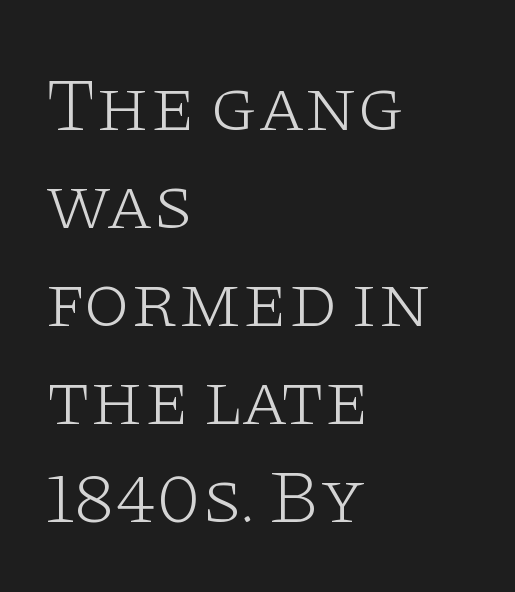
{"serif": "yes", "italic": "no", "bold": "no", "weight": "light", "width": "wide", "stroke_contrast": "low", "x_height": "large", "monospaced": "no", "underline": "no", "align": "left", "line_spacing": "normal", "line_spacing_ratio": 1.29, "letter_spacing": "normal", "letter_spacing_em": 0.0, "glyph_px": 76}
